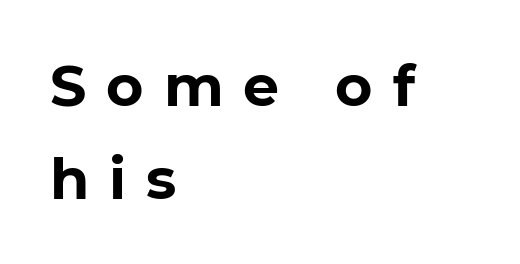
The rendering uses a moderate line-height, typical for paragraphs. Loose tracking; the words dissolve into strings of separated letters. The rendering anchors every line to the left-hand side. Look at the bottom of the vertical strokes: they stop flat, with no serifs. Note the varied advance widths — an 'i' is clearly narrower than an 'm'.
